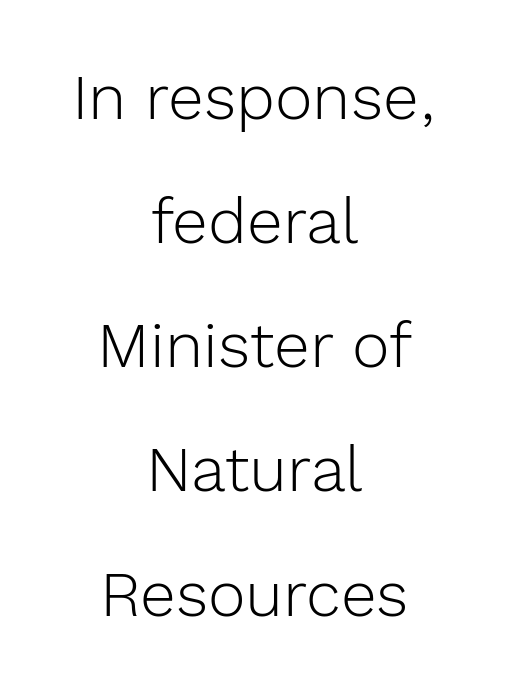
The image shows 64 px light sans-serif type, upright; set centered, loose line spacing (1.94x), normal letter spacing, not underlined; a medium x-height.
